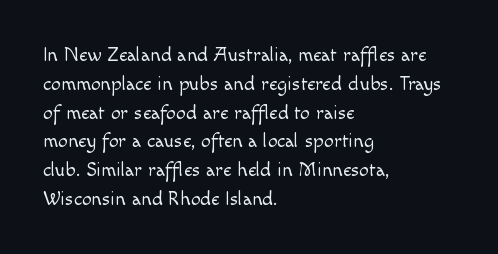
{"italic": "no", "bold": "no", "underline": "no", "align": "left", "line_spacing": "normal", "line_spacing_ratio": 1.44, "letter_spacing": "normal", "letter_spacing_em": 0.0, "glyph_px": 20}
